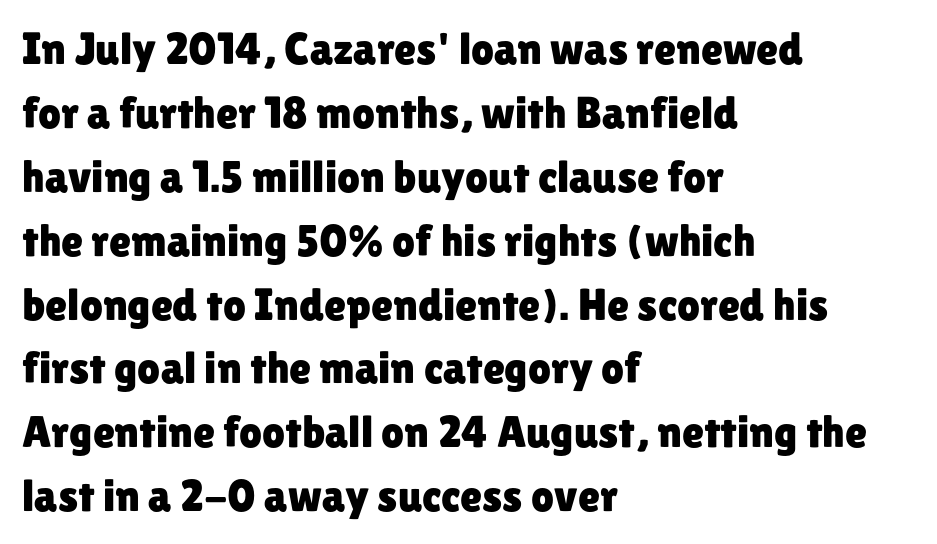
The image shows 45 px sans-serif type, upright; set left-aligned, normal line spacing (1.42x), normal letter spacing, not underlined; low stroke contrast and a medium x-height.
